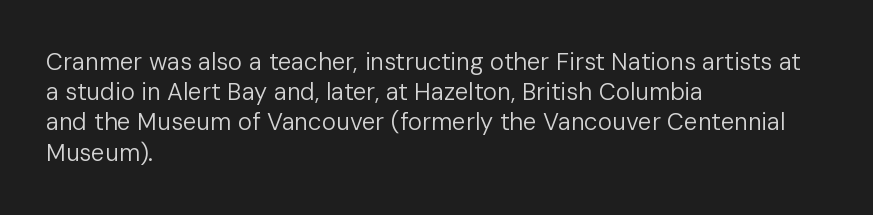
The image shows 24 px text type, upright; set left-aligned, normal line spacing (1.26x), normal letter spacing, not underlined.
